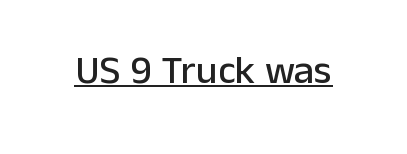
Q: Is the text italic (slanted)? A: No, it is upright.
Q: Is the typeface a serif or a sans-serif typeface? A: Sans-serif.
Q: Is the text underlined? A: Yes.
Q: Is the spacing between letters normal or unusually wide? A: Normal.
Q: Width (condensed, normal, or wide)? A: Normal.
Q: Stroke contrast? A: Low.
Q: x-height? A: Medium.
Q: Monospaced? A: No.
